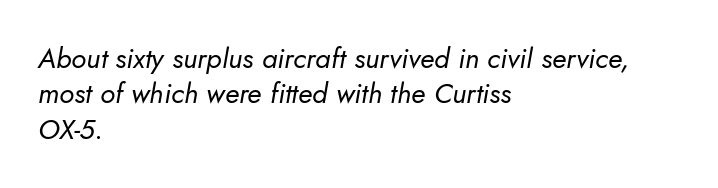
The image shows 28 px regular-weight type, italic (leaning right); set left-aligned, normal line spacing (1.26x), normal letter spacing, not underlined; low stroke contrast and a small x-height.
